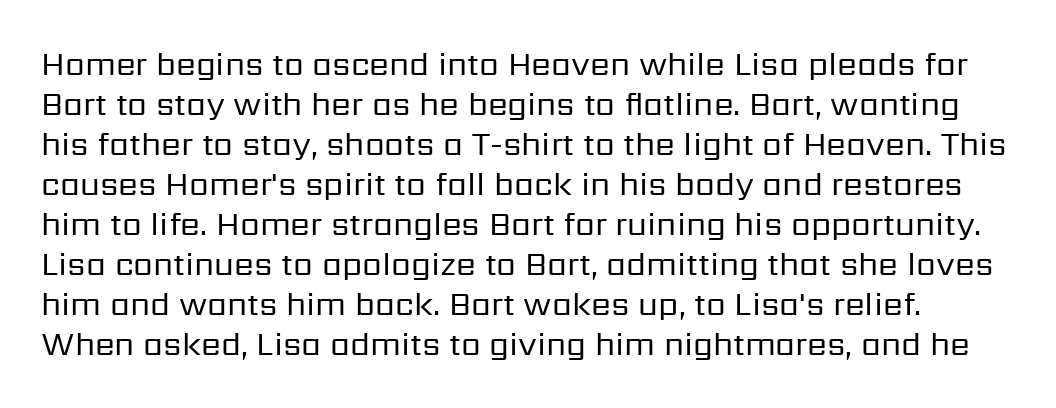
Tracking here is standard; glyphs follow each other at the usual distance. Think standard paragraph weight, or any step lighter than that. Vertically, the passage feels balanced, rows spaced as you'd expect. Think of a printed novel: that variable character pitch is what you see here. Notice how the stems are strictly vertical — no italics here. The rendering shows plain stroke endings on the letterforms — a sans-serif design.
